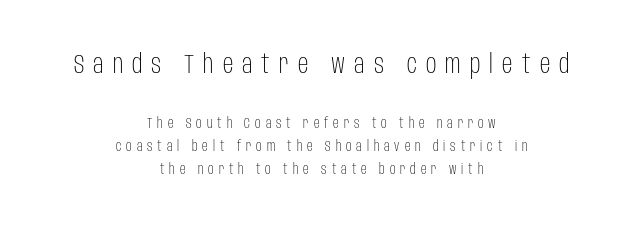
The whitespace from short lines is split evenly between both sides. The tracking reads as deliberately expanded to a designer's eye. Compared with typical paragraphs, the rows here are spaced about the same. Compared with a typical body face, this is equally light or lighter still. Reading top to bottom, the characters get smaller at the block break.
